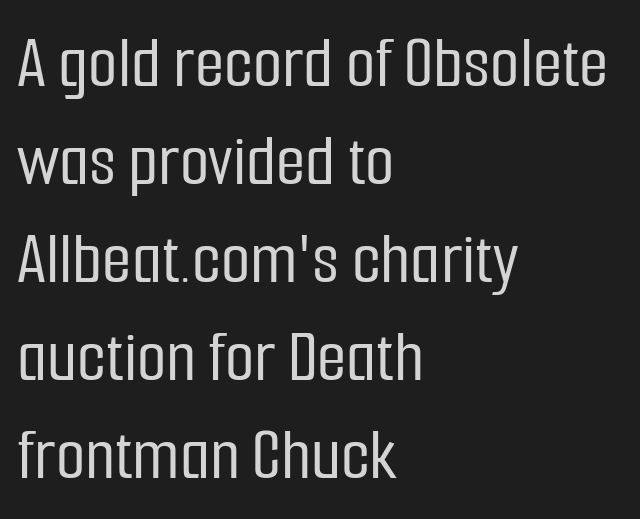
The image shows 76 px condensed sans-serif type, upright; set left-aligned, normal line spacing (1.29x), normal letter spacing, not underlined; low stroke contrast and a medium x-height.
